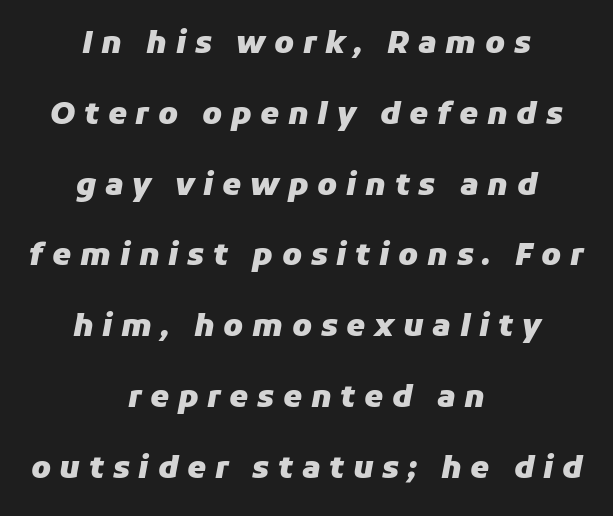
Q: Is the text bold? A: Yes.
Q: Is the text italic (slanted)? A: Yes, it leans right by about 11 degrees.
Q: Is the text underlined? A: No.
Q: How is the paragraph aligned? A: Centered.
Q: Is the spacing between letters normal or unusually wide? A: Unusually wide.
Q: Is the spacing between lines tight, normal or loose? A: Loose.
Q: Width (condensed, normal, or wide)? A: Normal.
Q: Stroke contrast? A: Low.
Q: x-height? A: Medium.
Q: Monospaced? A: No.
